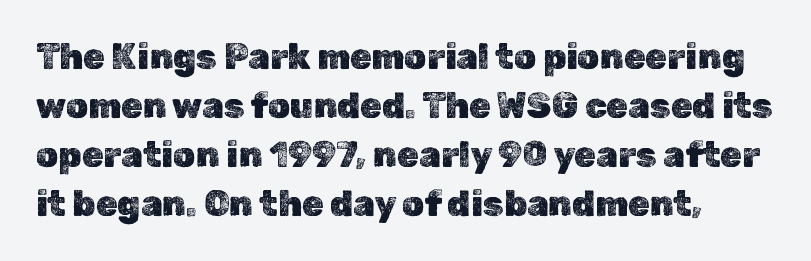
The image shows 35 px text type, upright; set normal line spacing (1.4x), normal letter spacing, not underlined; a medium x-height.
